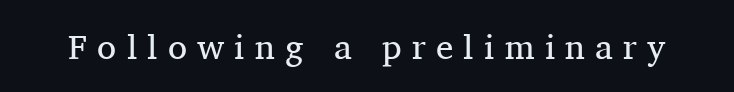
The image shows 35 px regular-weight serif type, upright; set unusually wide letter spacing (+0.29 em), not underlined; medium stroke contrast and a medium x-height.
